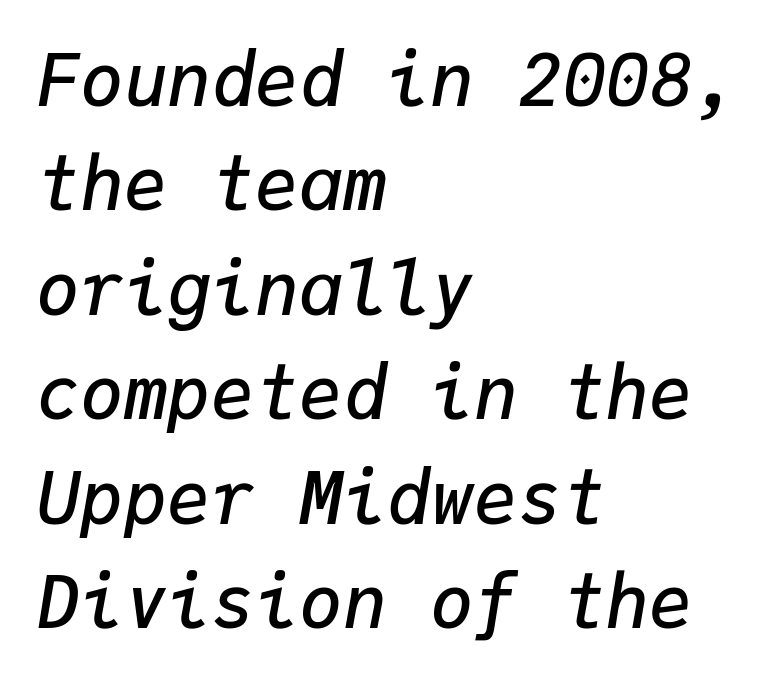
The image shows 73 px semibold type, italic (leaning right), monospaced; set left-aligned, normal line spacing (1.43x), normal letter spacing, not underlined; low stroke contrast and a medium x-height.
